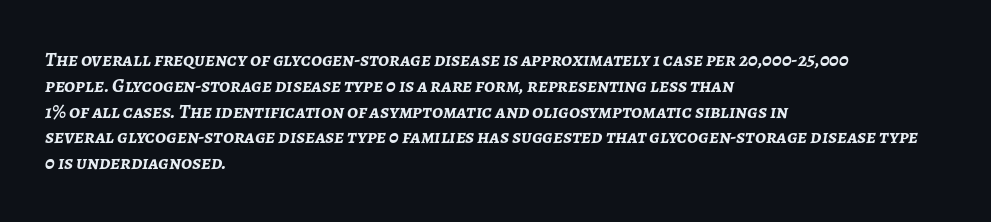
{"italic": "yes", "lean": "right", "slant_degrees": 7, "bold": "yes", "underline": "no", "align": "left", "line_spacing": "normal", "line_spacing_ratio": 1.29, "letter_spacing": "normal", "letter_spacing_em": 0.0, "glyph_px": 20}
